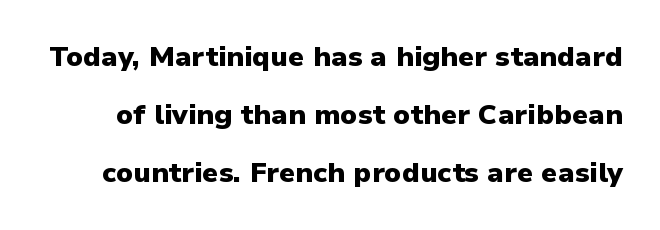
Is this a sans? Yes — the strokes have no serifs. Inter-character spacing is left at the font's built-in metrics. Caption: bold face, heavy strokes. Any mark beneath the type? The region is blank. A typesetter would mark this as roman, not italic.
